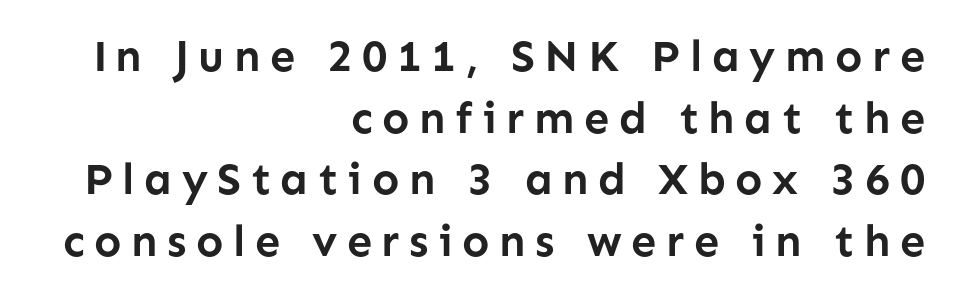
Q: Is the text bold? A: Yes.
Q: Is the text italic (slanted)? A: No, it is upright.
Q: Is the typeface a serif or a sans-serif typeface? A: Sans-serif.
Q: Is the text underlined? A: No.
Q: How is the paragraph aligned? A: Right-aligned.
Q: Is the spacing between letters normal or unusually wide? A: Unusually wide.
Q: Is the spacing between lines tight, normal or loose? A: Normal.
Q: Width (condensed, normal, or wide)? A: Normal.
Q: Stroke contrast? A: Low.
Q: x-height? A: Medium.
Q: Monospaced? A: No.
